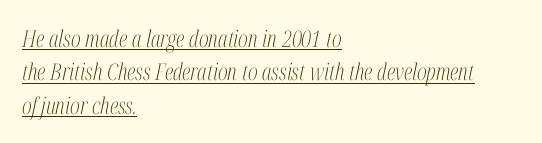
{"italic": "yes", "lean": "right", "slant_degrees": 12, "bold": "no", "underline": "yes", "align": "left", "line_spacing": "normal", "line_spacing_ratio": 1.45, "letter_spacing": "normal", "letter_spacing_em": 0.0, "glyph_px": 23}
